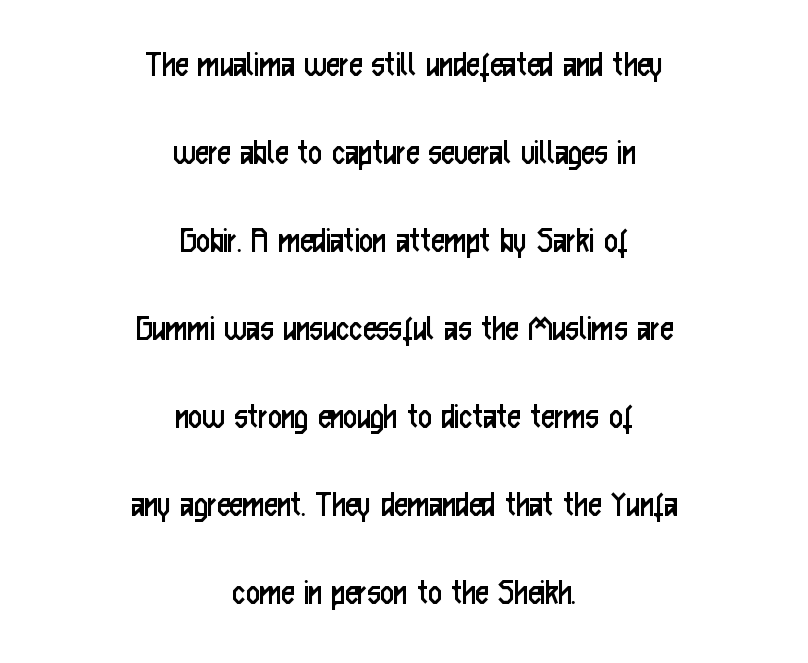
The image shows 37 px regular-weight, condensed sans-serif type, upright; set centered, loose line spacing (2.38x), normal letter spacing, not underlined; low stroke contrast and a medium x-height.
